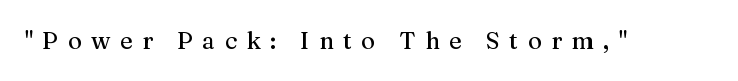
Q: Is the text italic (slanted)? A: No, it is upright.
Q: Is the text underlined? A: No.
Q: Is the spacing between letters normal or unusually wide? A: Unusually wide.
